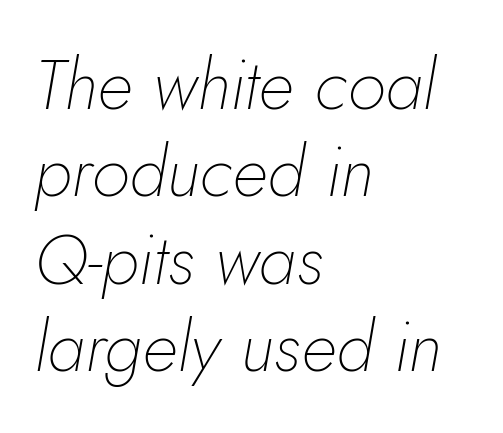
Q: Is the text bold? A: No.
Q: Is the text italic (slanted)? A: Yes, it leans right by about 5 degrees.
Q: Is the text underlined? A: No.
Q: How is the paragraph aligned? A: Left-aligned.
Q: Is the spacing between letters normal or unusually wide? A: Normal.
Q: Is the spacing between lines tight, normal or loose? A: Normal.
Q: Width (condensed, normal, or wide)? A: Normal.
Q: Stroke contrast? A: Low.
Q: x-height? A: Small.
Q: Monospaced? A: No.
